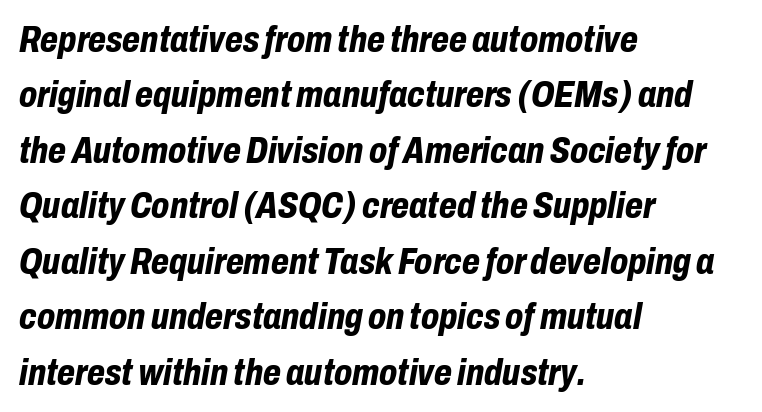
This rendering uses left alignment, leaving the right contour irregular. Beneath every word, the page is bare. The passage shown is typed in a proportional face where columns would drift. Strokes here are thick enough to call this a true bold. Here the glyphs are tracked normally, forming tight word shapes. Observe the lean: these are italic letterforms.
